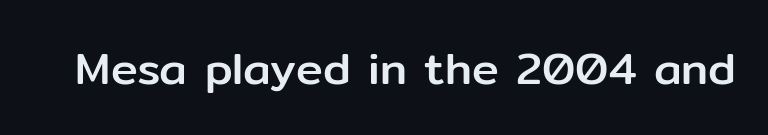
The image shows 45 px sans-serif type, upright; set normal letter spacing, not underlined; low stroke contrast and a medium x-height.
